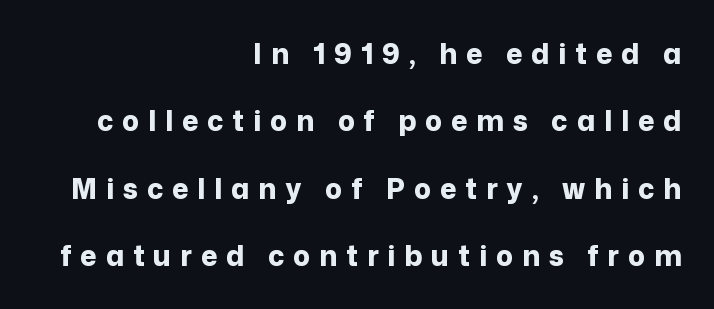
The image shows 28 px bold sans-serif type, upright; set right-aligned, loose line spacing (2.41x), unusually wide letter spacing (+0.32 em), not underlined; low stroke contrast and a medium x-height.
